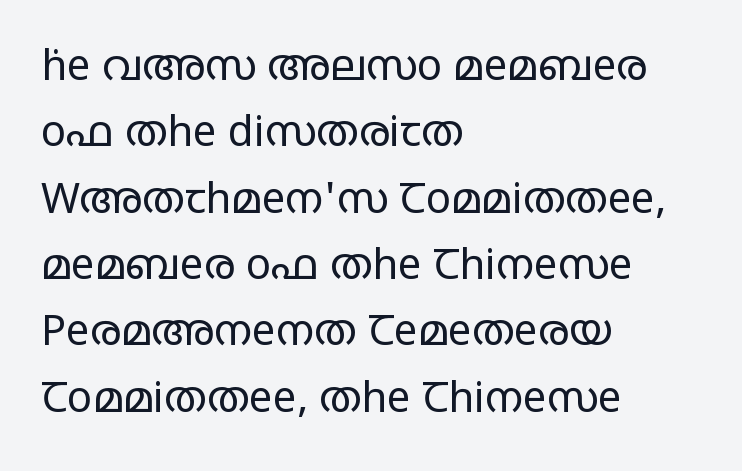
{"serif": "no", "italic": "no", "bold": "no", "weight": "regular", "width": "wide", "stroke_contrast": "low", "x_height": "large", "monospaced": "no", "underline": "no", "align": "left", "line_spacing": "normal", "line_spacing_ratio": 1.58, "letter_spacing": "normal", "letter_spacing_em": 0.0, "glyph_px": 42}
